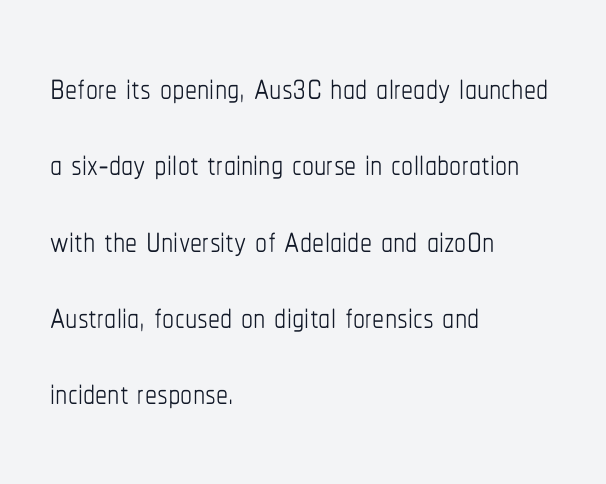
Nothing unusual about the tracking: characters are spaced as the font intends. The passage shown is typed in a proportional face where columns would drift. The block of text has a typical density, with ordinary space between rows. Designer's note — italics off, roman on.
